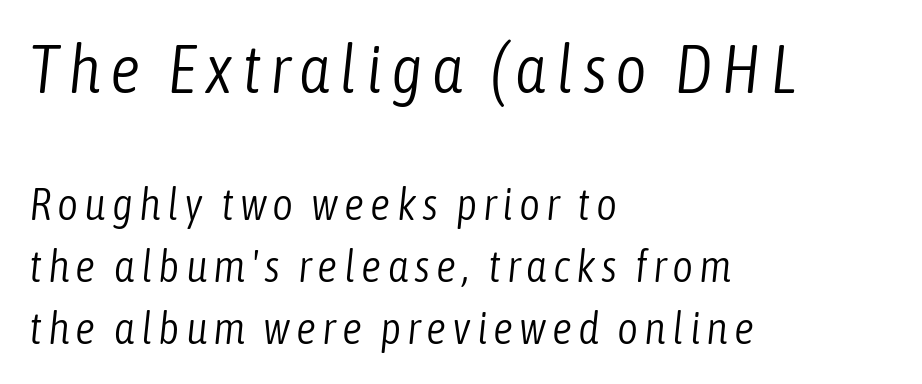
Q: Is the text bold? A: No.
Q: Is the text italic (slanted)? A: Yes, it leans right by about 6 degrees.
Q: Is the text underlined? A: No.
Q: How is the paragraph aligned? A: Left-aligned.
Q: Is the spacing between lines tight, normal or loose? A: Normal.
Q: Which block of text is set in a larger size, the first (top) or the second (bottom)? A: The first (top) one.
Q: Width (condensed, normal, or wide)? A: Condensed.
Q: Stroke contrast? A: Low.
Q: x-height? A: Medium.
Q: Monospaced? A: No.
